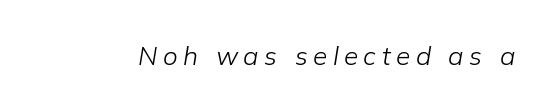
{"italic": "yes", "lean": "right", "slant_degrees": 9, "bold": "no", "underline": "no", "letter_spacing": "wide", "letter_spacing_em": 0.21, "glyph_px": 26}
